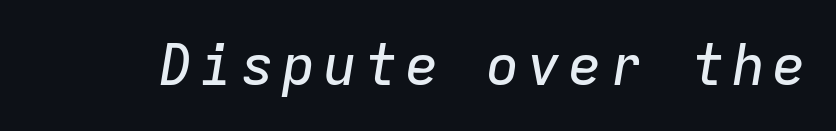
{"italic": "yes", "lean": "right", "slant_degrees": 9, "width": "normal", "stroke_contrast": "low", "x_height": "medium", "monospaced": "yes", "underline": "no", "glyph_px": 56}
